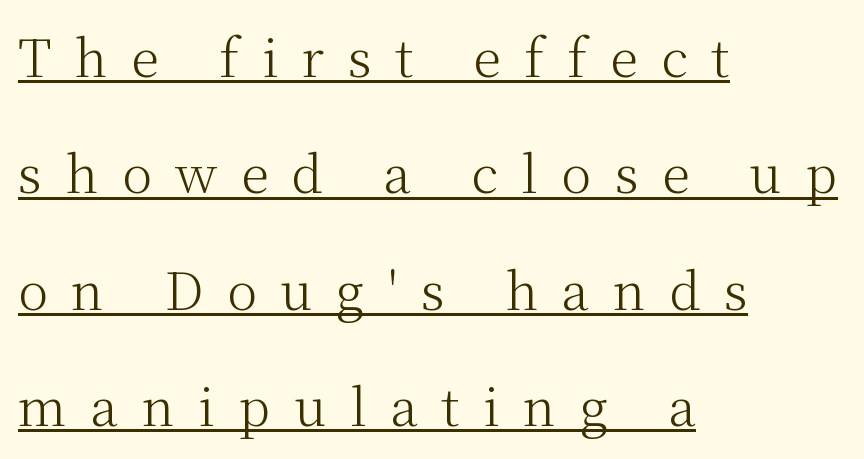
{"serif": "yes", "italic": "no", "bold": "no", "weight": "light", "width": "normal", "stroke_contrast": "medium", "x_height": "medium", "monospaced": "no", "underline": "yes", "align": "left", "line_spacing": "loose", "line_spacing_ratio": 2.28, "letter_spacing": "wide", "letter_spacing_em": 0.46, "glyph_px": 51}
